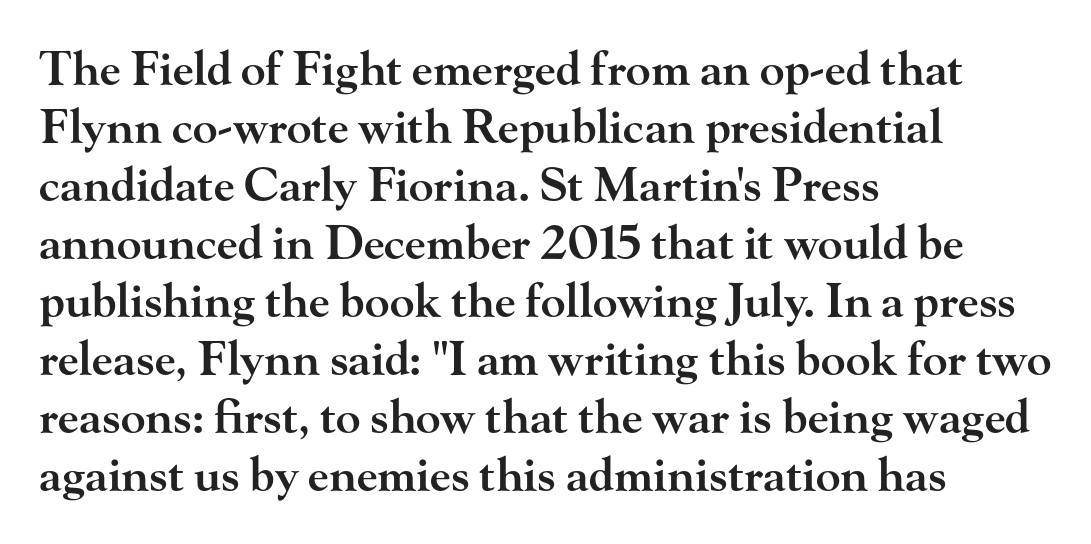
{"serif": "yes", "italic": "no", "bold": "semi", "weight": "semibold", "width": "wide", "stroke_contrast": "high", "x_height": "small", "monospaced": "no", "underline": "no", "align": "left", "line_spacing": "normal", "line_spacing_ratio": 1.26, "letter_spacing": "normal", "letter_spacing_em": 0.0, "glyph_px": 46}
